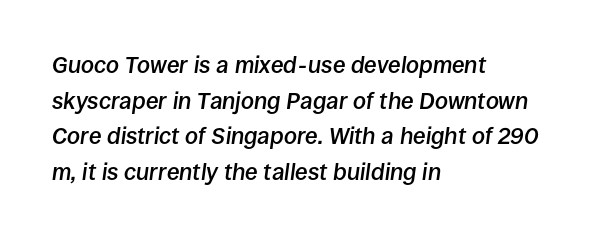
Q: Is the text bold? A: Semi-bold.
Q: Is the text italic (slanted)? A: Yes, it leans right by about 8 degrees.
Q: Is the text underlined? A: No.
Q: How is the paragraph aligned? A: Left-aligned.
Q: Is the spacing between letters normal or unusually wide? A: Normal.
Q: Is the spacing between lines tight, normal or loose? A: Normal.
